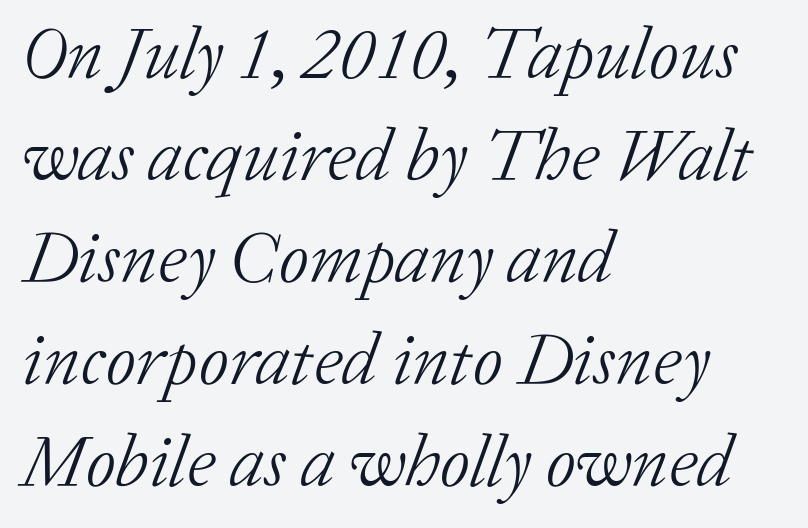
Regular leading. Type style note: has serifs. The type is set solid horizontally, with unmodified tracking. Stroke mass is kept to a normal reading level or below. Italic? Definitely — the glyphs are oblique. Short and long lines alike share a common starting point at left.
